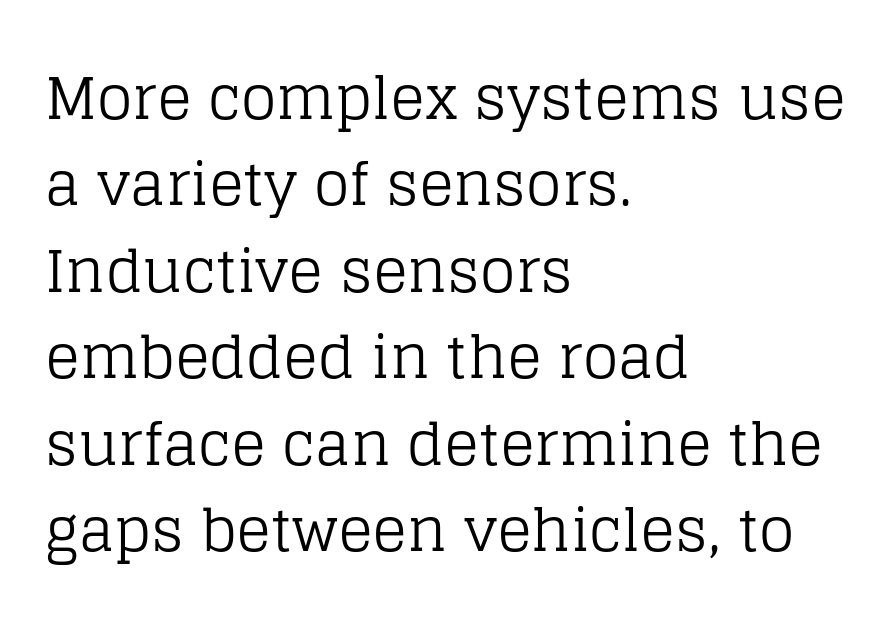
Q: Is the text bold? A: No.
Q: Is the text italic (slanted)? A: No, it is upright.
Q: Is the typeface a serif or a sans-serif typeface? A: Serif.
Q: Is the text underlined? A: No.
Q: How is the paragraph aligned? A: Left-aligned.
Q: Is the spacing between letters normal or unusually wide? A: Normal.
Q: Is the spacing between lines tight, normal or loose? A: Normal.
Q: Width (condensed, normal, or wide)? A: Normal.
Q: Stroke contrast? A: Low.
Q: x-height? A: Large.
Q: Monospaced? A: No.
